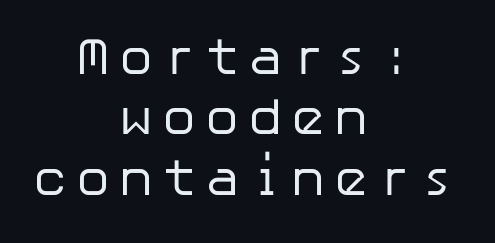
Q: Is the text bold? A: No.
Q: Is the text italic (slanted)? A: No, it is upright.
Q: Is the typeface a serif or a sans-serif typeface? A: Sans-serif.
Q: Is the text underlined? A: No.
Q: How is the paragraph aligned? A: Centered.
Q: Width (condensed, normal, or wide)? A: Normal.
Q: Stroke contrast? A: Low.
Q: x-height? A: Medium.
